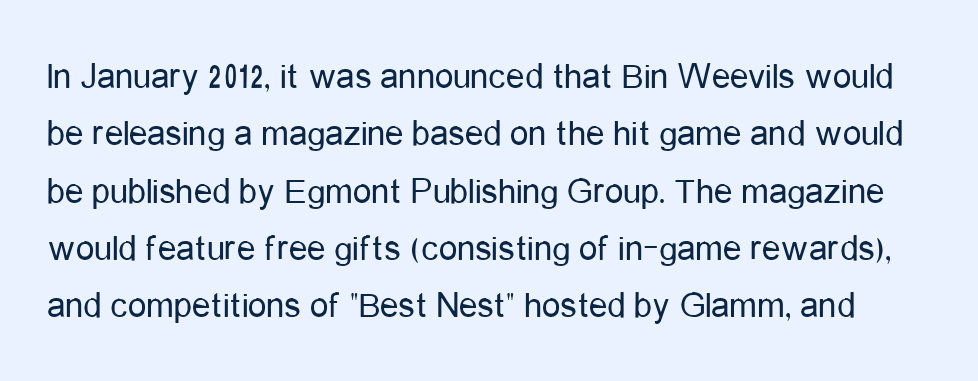
The image shows 37 px regular-weight, condensed sans-serif type, upright; set normal line spacing (1.55x), normal letter spacing, not underlined; low stroke contrast and a medium x-height.
